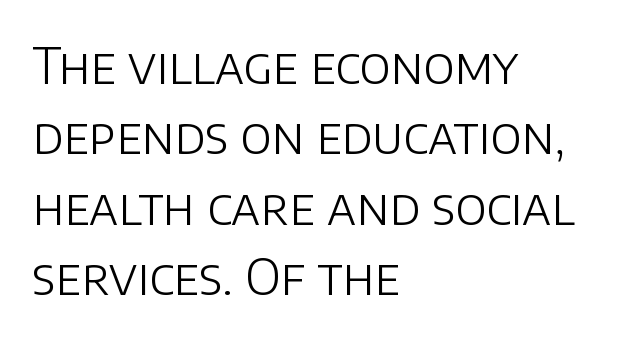
Weight: regular or lighter. The space beneath each line is pristine and unruled. You could not count columns in this text — the font is proportionally spaced. Classification — sans serif. Tracking value appears to be zero — textbook default spacing.
